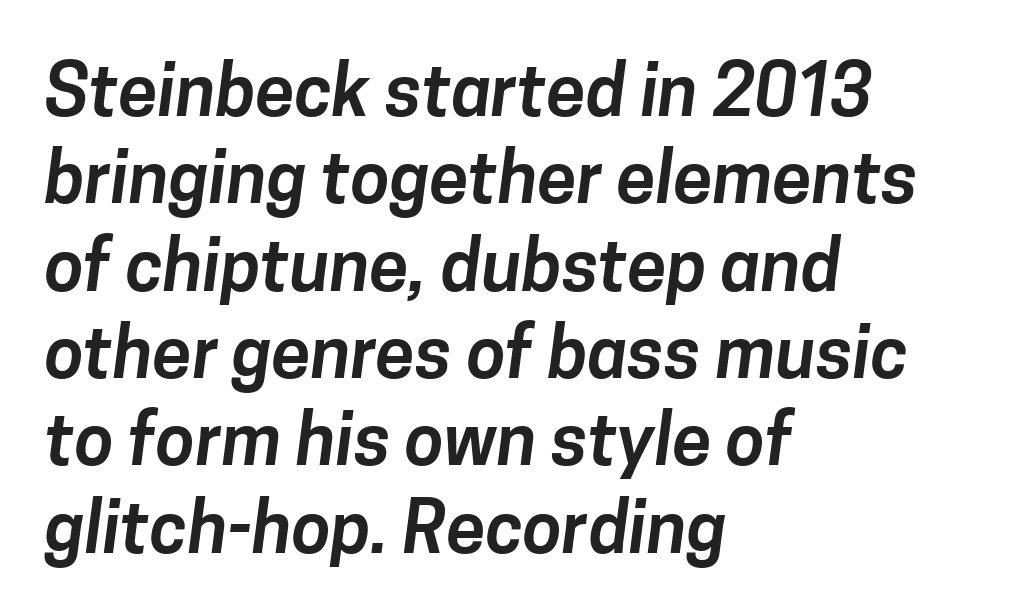
The image shows 71 px sans-serif type; set left-aligned, line spacing 1.23x, normal letter spacing, not underlined; low stroke contrast and a medium x-height.
